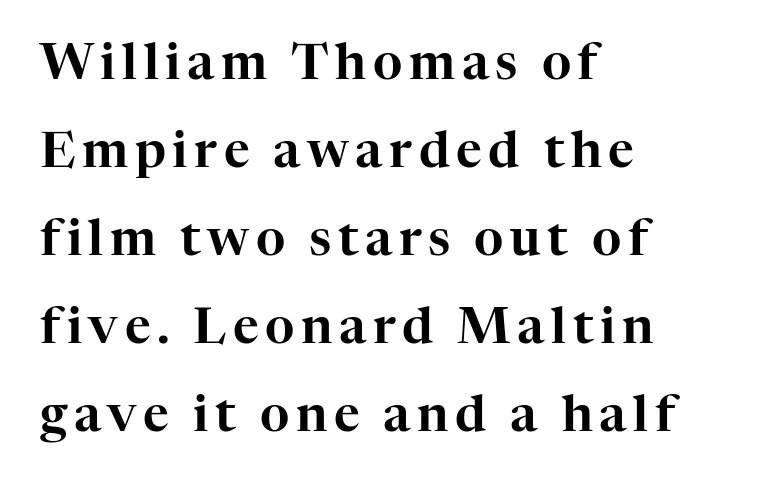
Q: Is the text italic (slanted)? A: No, it is upright.
Q: Is the typeface a serif or a sans-serif typeface? A: Serif.
Q: Is the text underlined? A: No.
Q: How is the paragraph aligned? A: Left-aligned.
Q: Width (condensed, normal, or wide)? A: Normal.
Q: Stroke contrast? A: High.
Q: x-height? A: Medium.
Q: Monospaced? A: No.
